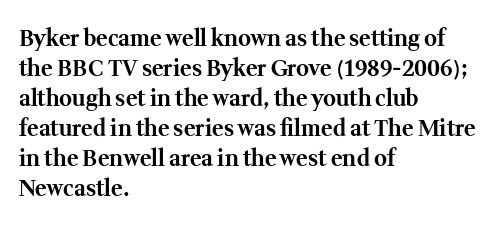
{"italic": "no", "bold": "yes", "underline": "no", "align": "left", "line_spacing": "normal", "line_spacing_ratio": 1.36, "letter_spacing": "normal", "letter_spacing_em": 0.0, "glyph_px": 22}
